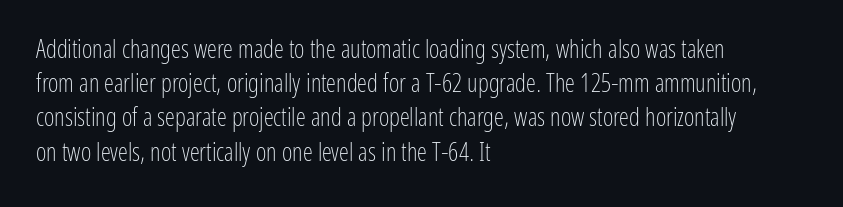
Q: Is the text bold? A: No.
Q: Is the text italic (slanted)? A: No, it is upright.
Q: Is the text underlined? A: No.
Q: How is the paragraph aligned? A: Left-aligned.
Q: Is the spacing between letters normal or unusually wide? A: Normal.
Q: Is the spacing between lines tight, normal or loose? A: Normal.
